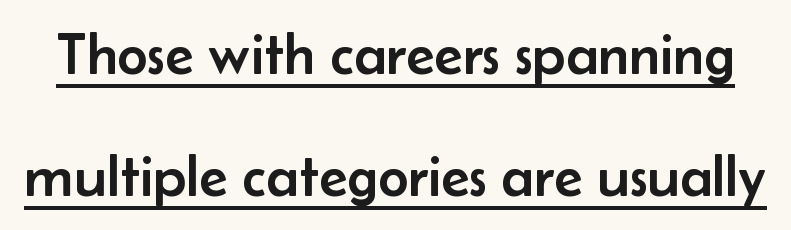
The image shows 59 px sans-serif type, upright; set loose line spacing (2.07x), normal letter spacing, underlined; low stroke contrast and a small x-height.
